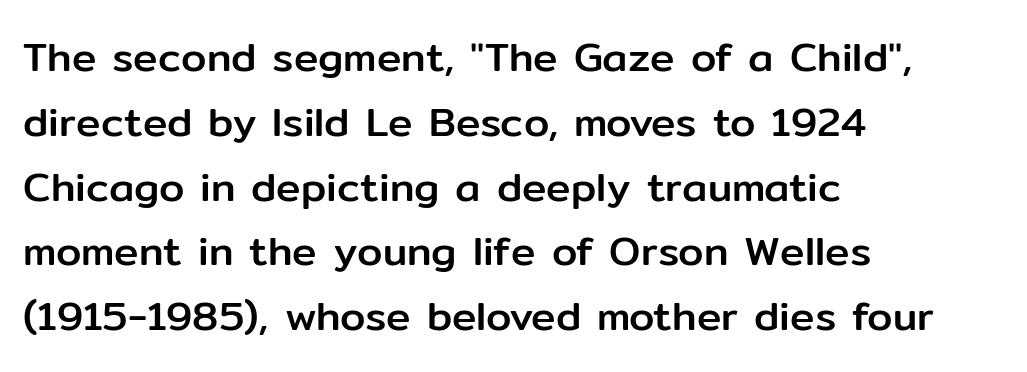
Visually the block forms a straight wall on the left and a jagged coastline on the right. Font category for this specimen: sans-serif. Unmarked baselines from the first word to the last. Notice how the stems are strictly vertical — no italics here. Looks like regular typesetting: each glyph gets only the width it needs. Between one letter and the next there's only the usual sliver of space.
